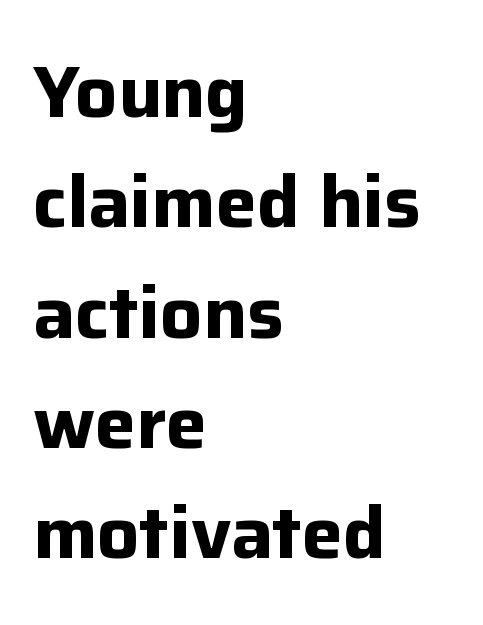
{"serif": "no", "italic": "no", "bold": "yes", "weight": "bold", "width": "normal", "stroke_contrast": "low", "x_height": "medium", "monospaced": "no", "underline": "no", "align": "left", "line_spacing": "normal", "line_spacing_ratio": 1.49, "letter_spacing": "normal", "letter_spacing_em": 0.0, "glyph_px": 74}
